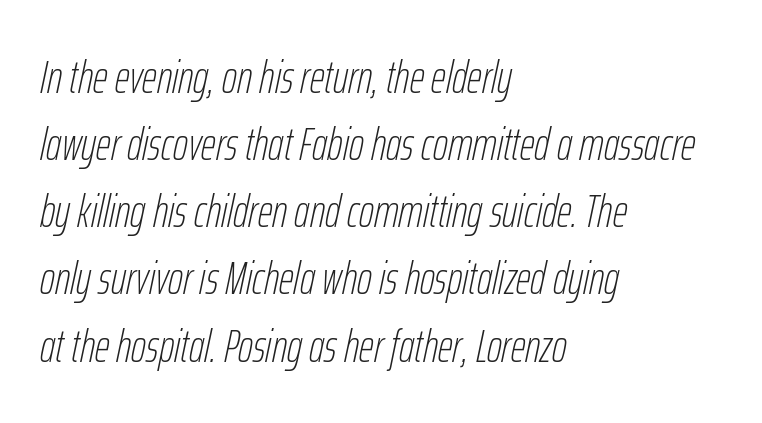
Type without underlining. No extra ink here — the face is not bold. The face used here is proportionally spaced, like ordinary book or web type. Layout note: lines flush left.
